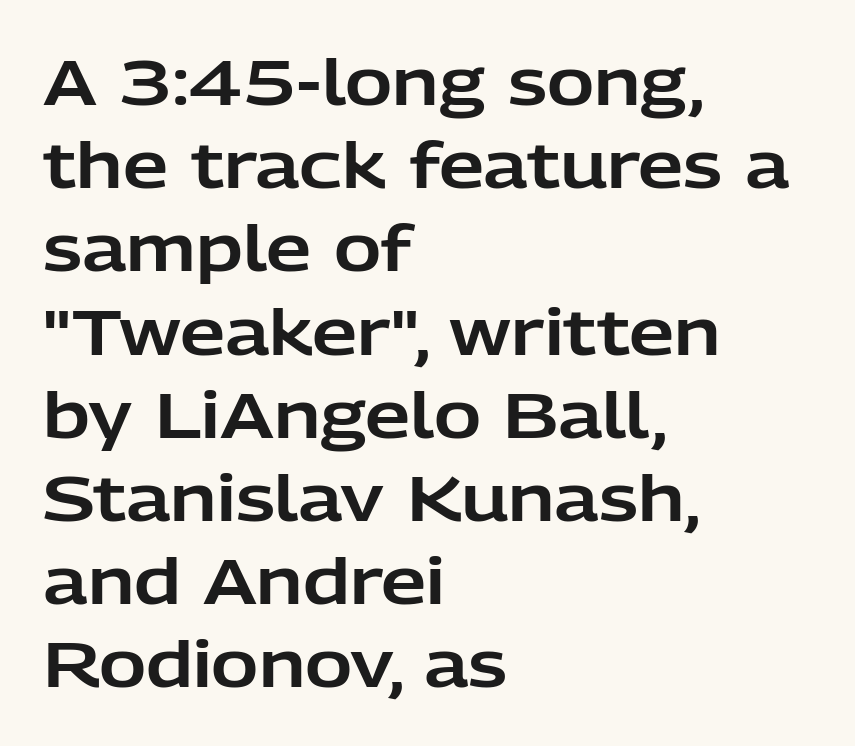
Q: Is the text italic (slanted)? A: No, it is upright.
Q: Is the typeface a serif or a sans-serif typeface? A: Sans-serif.
Q: Is the text underlined? A: No.
Q: How is the paragraph aligned? A: Left-aligned.
Q: Is the spacing between letters normal or unusually wide? A: Normal.
Q: Is the spacing between lines tight, normal or loose? A: Normal.
Q: Width (condensed, normal, or wide)? A: Normal.
Q: Stroke contrast? A: Low.
Q: x-height? A: Medium.
Q: Monospaced? A: No.
